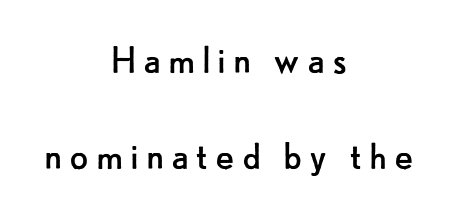
The weight tops out at a normal text grade. Vertical strokes here are truly vertical. You could not count columns in this text — the font is proportionally spaced. Lines of text with bare space underneath.
